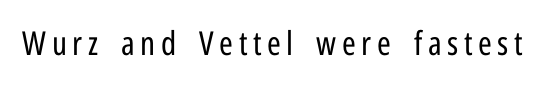
The letters advance in unequal steps, a hallmark of proportional type. The face used here is a sans, in the tradition of grotesques and geometrics. A roman cut, with each character standing at attention. Stroke thickness stays within the range of a standard reading face or lighter. Beneath every word, the page is bare.
